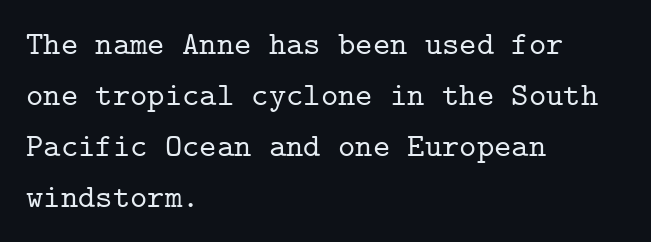
Q: Is the text italic (slanted)? A: No, it is upright.
Q: Is the typeface a serif or a sans-serif typeface? A: Serif.
Q: Is the text underlined? A: No.
Q: How is the paragraph aligned? A: Left-aligned.
Q: Is the spacing between letters normal or unusually wide? A: Normal.
Q: Is the spacing between lines tight, normal or loose? A: Normal.
Q: Width (condensed, normal, or wide)? A: Normal.
Q: Stroke contrast? A: Low.
Q: x-height? A: Medium.
Q: Monospaced? A: Yes.
